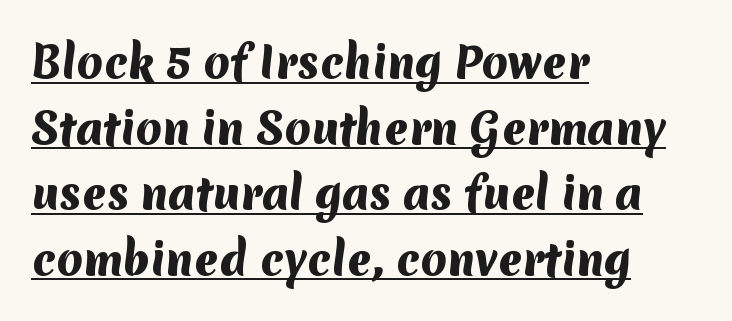
{"serif": "no", "bold": "yes", "weight": "heavy", "width": "normal", "stroke_contrast": "medium", "x_height": "medium", "monospaced": "no", "underline": "yes", "align": "left", "line_spacing": "normal", "line_spacing_ratio": 1.56, "letter_spacing": "normal", "letter_spacing_em": 0.0, "glyph_px": 42}
